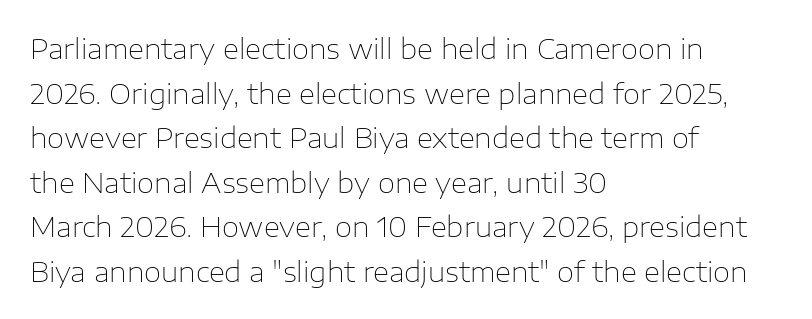
The image shows 28 px thin sans-serif type, upright; set left-aligned, normal line spacing (1.59x), normal letter spacing, not underlined; low stroke contrast and a medium x-height.
